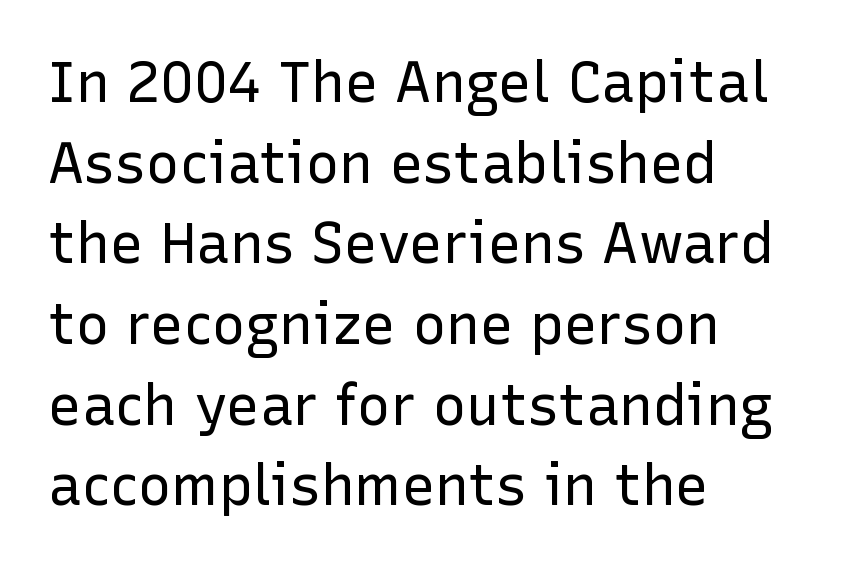
The type is set solid horizontally, with unmodified tracking. The typography opts for an upright posture over an oblique one. The typeface chosen for these lines omits serifs. The passage shown is typed in a proportional face where columns would drift. Weight: not bold — regular or lighter.
